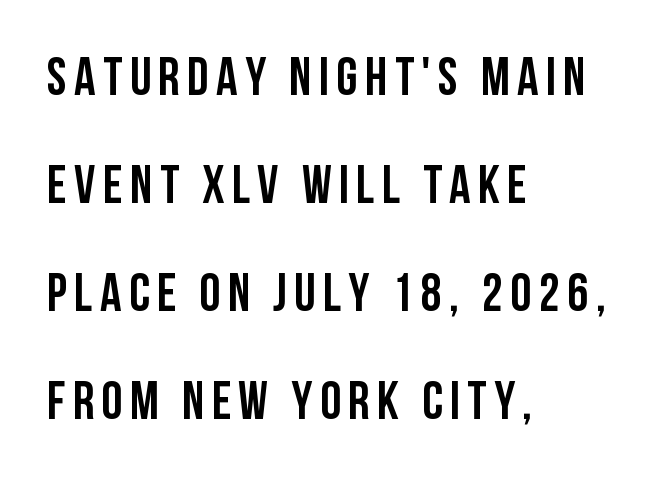
The image shows 53 px semibold, condensed sans-serif type, upright; set left-aligned, loose line spacing (2.04x), not underlined; low stroke contrast and a large x-height.
